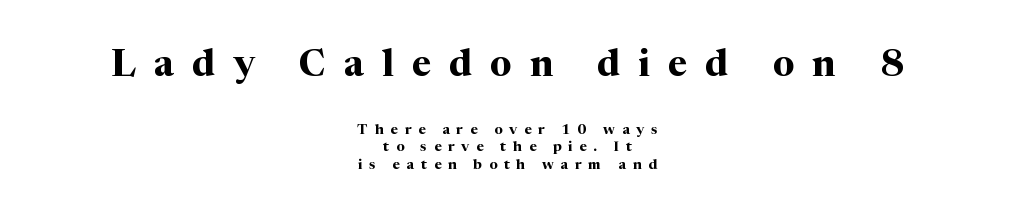
Q: Is the text bold? A: Yes.
Q: Is the text italic (slanted)? A: No, it is upright.
Q: Is the typeface a serif or a sans-serif typeface? A: Serif.
Q: Is the text underlined? A: No.
Q: How is the paragraph aligned? A: Centered.
Q: Is the spacing between letters normal or unusually wide? A: Unusually wide.
Q: Which block of text is set in a larger size, the first (top) or the second (bottom)? A: The first (top) one.
Q: Width (condensed, normal, or wide)? A: Normal.
Q: Stroke contrast? A: Medium.
Q: x-height? A: Medium.
Q: Monospaced? A: No.
